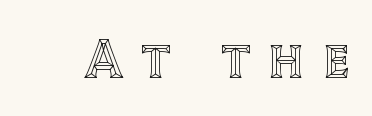
{"italic": "no", "width": "normal", "x_height": "large", "monospaced": "no", "underline": "no", "letter_spacing": "wide", "letter_spacing_em": 0.34, "glyph_px": 56}
